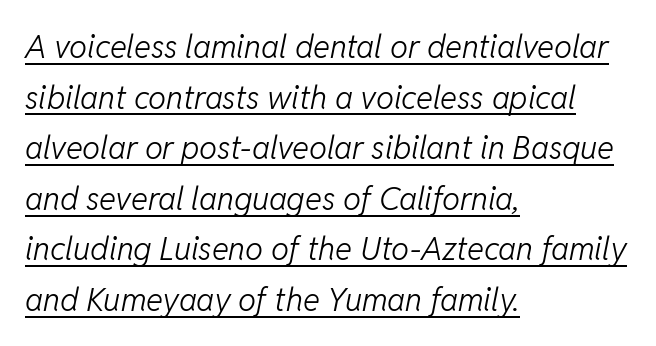
{"italic": "yes", "lean": "right", "slant_degrees": 11, "bold": "no", "weight": "light", "width": "normal", "stroke_contrast": "low", "x_height": "medium", "monospaced": "no", "underline": "yes", "align": "left", "line_spacing": "normal", "line_spacing_ratio": 1.58, "letter_spacing": "normal", "letter_spacing_em": 0.0, "glyph_px": 32}
